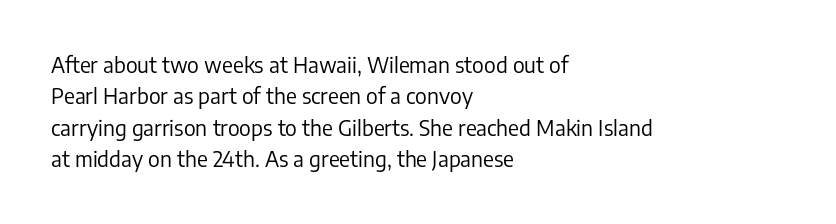
Q: Is the text bold? A: No.
Q: Is the text italic (slanted)? A: No, it is upright.
Q: Is the text underlined? A: No.
Q: How is the paragraph aligned? A: Left-aligned.
Q: Is the spacing between letters normal or unusually wide? A: Normal.
Q: Is the spacing between lines tight, normal or loose? A: Normal.
